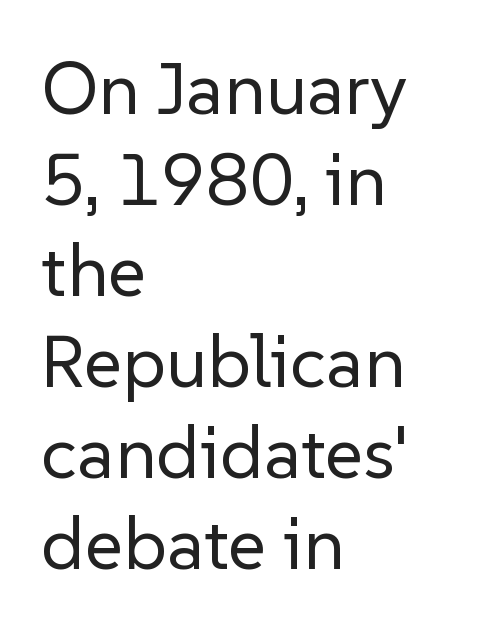
The image shows 74 px regular-weight sans-serif type, upright; set left-aligned, line spacing 1.23x, normal letter spacing, not underlined; low stroke contrast and a medium x-height.
